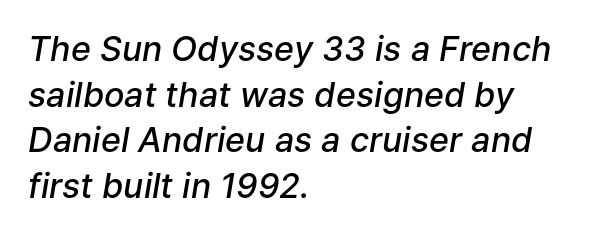
Q: Is the text bold? A: Semi-bold.
Q: Is the text italic (slanted)? A: Yes, it leans right by about 9 degrees.
Q: Is the text underlined? A: No.
Q: How is the paragraph aligned? A: Left-aligned.
Q: Is the spacing between letters normal or unusually wide? A: Normal.
Q: Is the spacing between lines tight, normal or loose? A: Normal.
Q: Width (condensed, normal, or wide)? A: Normal.
Q: Stroke contrast? A: Low.
Q: x-height? A: Medium.
Q: Monospaced? A: No.
